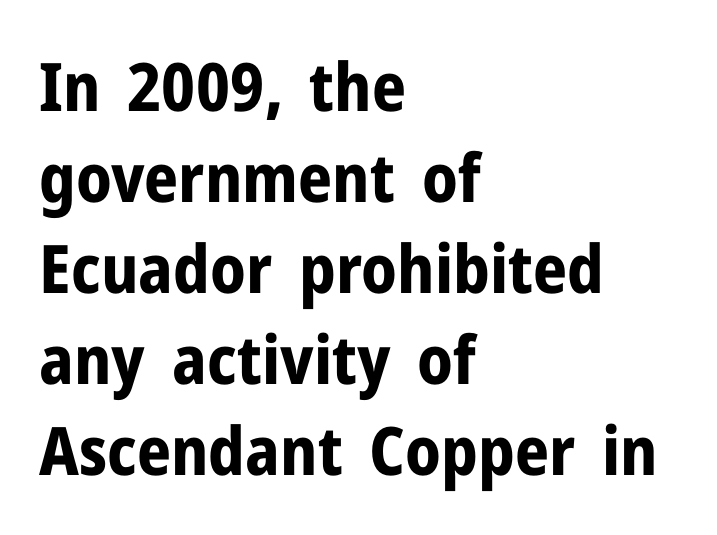
Does the weight exceed regular? Yes, all the way to bold. In terms of letterspacing, this is plain default setting. The rendering shows plain stroke endings on the letterforms — a sans-serif design. Proportional: the letters do not fall into vertical columns.
